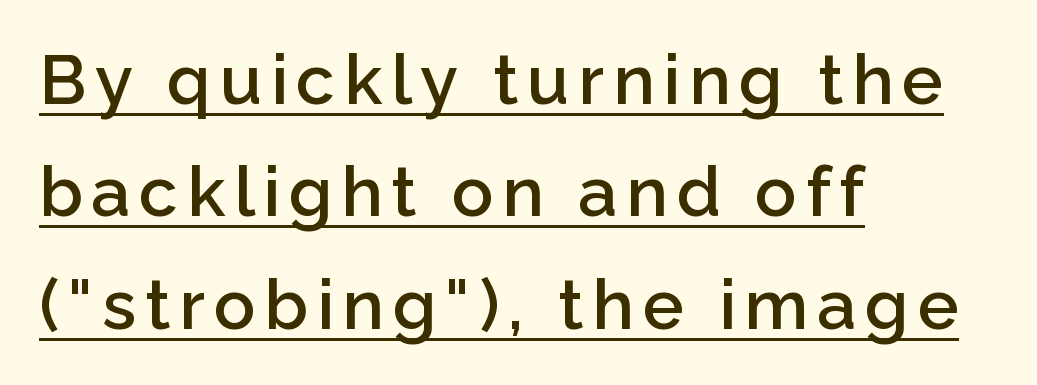
The image shows 69 px semibold sans-serif type, upright; set left-aligned, normal line spacing (1.63x), underlined; low stroke contrast and a medium x-height.
